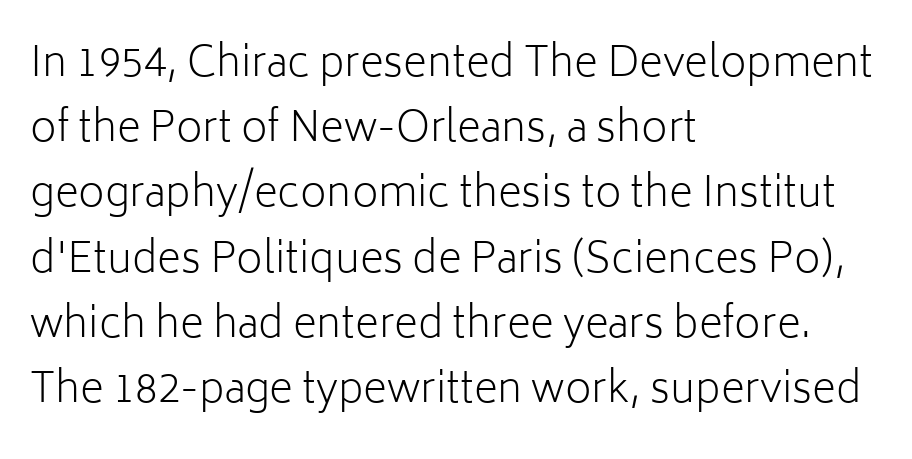
Q: Is the text bold? A: No.
Q: Is the text italic (slanted)? A: No, it is upright.
Q: Is the typeface a serif or a sans-serif typeface? A: Sans-serif.
Q: Is the text underlined? A: No.
Q: How is the paragraph aligned? A: Left-aligned.
Q: Is the spacing between letters normal or unusually wide? A: Normal.
Q: Is the spacing between lines tight, normal or loose? A: Normal.
Q: Width (condensed, normal, or wide)? A: Normal.
Q: Stroke contrast? A: Low.
Q: x-height? A: Medium.
Q: Monospaced? A: No.
